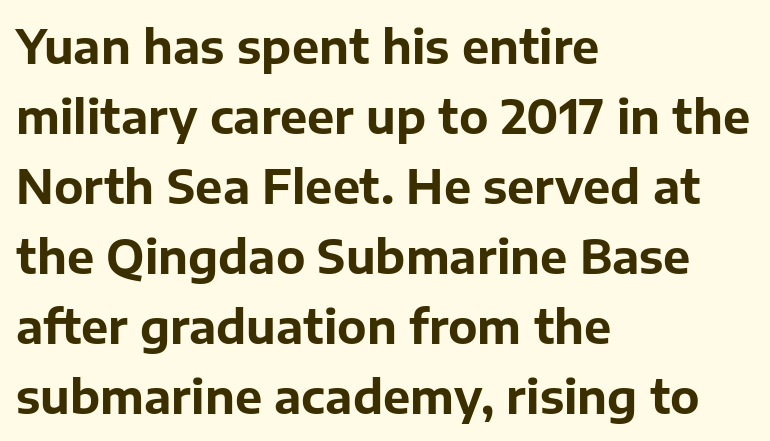
The image shows 46 px bold sans-serif type, upright; set left-aligned, normal line spacing (1.52x), normal letter spacing, not underlined; low stroke contrast and a medium x-height.
